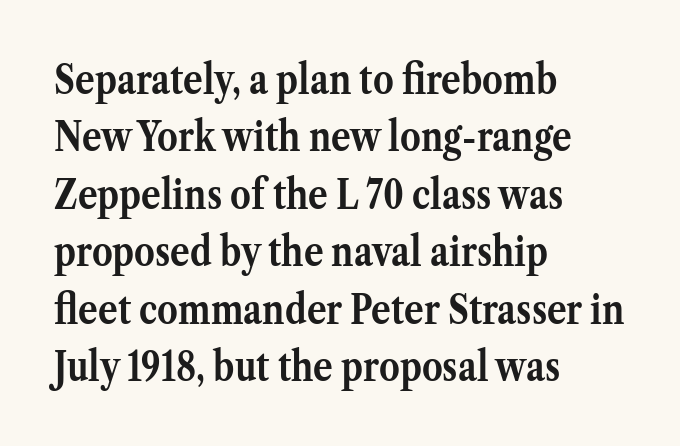
The image shows 41 px semibold serif type, upright; set left-aligned, normal line spacing (1.4x), normal letter spacing, not underlined; medium stroke contrast and a medium x-height.
